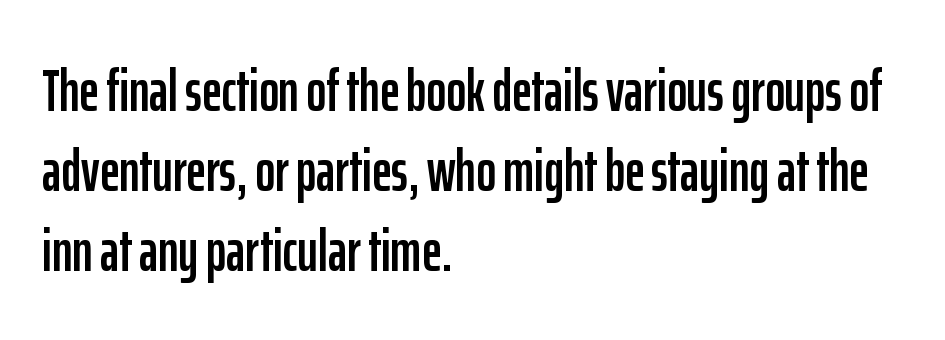
Q: Is the text italic (slanted)? A: No, it is upright.
Q: Is the typeface a serif or a sans-serif typeface? A: Sans-serif.
Q: Is the text underlined? A: No.
Q: How is the paragraph aligned? A: Left-aligned.
Q: Is the spacing between letters normal or unusually wide? A: Normal.
Q: Is the spacing between lines tight, normal or loose? A: Normal.
Q: Width (condensed, normal, or wide)? A: Condensed.
Q: Stroke contrast? A: Low.
Q: x-height? A: Medium.
Q: Monospaced? A: No.
